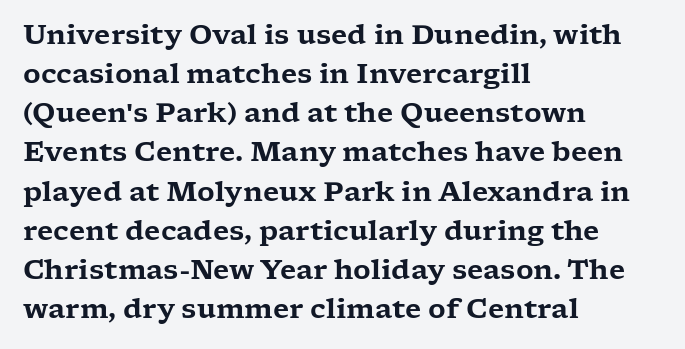
Evenly set lines give the paragraph a standard silhouette. What stands out about the letter spacing? Nothing — it is the standard amount. Glance below the letters and you will spot only blank space. The compositor pushed each line to the left boundary. The axis of the letterforms is exactly vertical.
